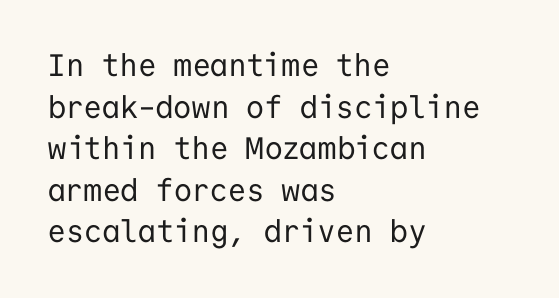
{"serif": "no", "italic": "no", "bold": "no", "weight": "regular", "width": "normal", "stroke_contrast": "low", "x_height": "medium", "monospaced": "yes", "underline": "no", "align": "left", "line_spacing": "normal", "line_spacing_ratio": 1.34, "letter_spacing": "normal", "letter_spacing_em": 0.0, "glyph_px": 31}
